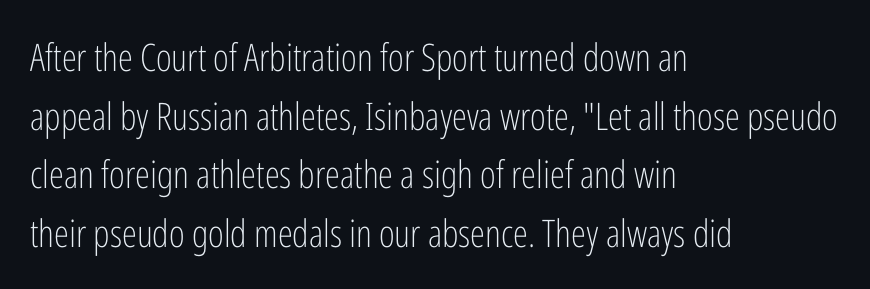
{"serif": "no", "italic": "no", "bold": "no", "weight": "light", "width": "condensed", "stroke_contrast": "low", "x_height": "medium", "monospaced": "no", "underline": "no", "align": "left", "line_spacing": "normal", "line_spacing_ratio": 1.54, "letter_spacing": "normal", "letter_spacing_em": 0.0, "glyph_px": 38}
